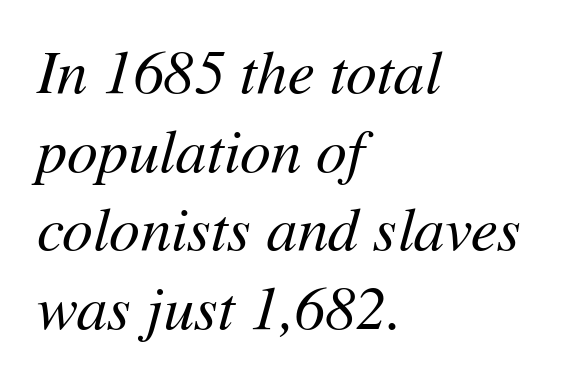
Q: Is the text bold? A: No.
Q: Is the text italic (slanted)? A: Yes, it leans right by about 11 degrees.
Q: Is the text underlined? A: No.
Q: How is the paragraph aligned? A: Left-aligned.
Q: Is the spacing between letters normal or unusually wide? A: Normal.
Q: Is the spacing between lines tight, normal or loose? A: Normal.
Q: Width (condensed, normal, or wide)? A: Normal.
Q: Stroke contrast? A: Medium.
Q: x-height? A: Medium.
Q: Monospaced? A: No.
